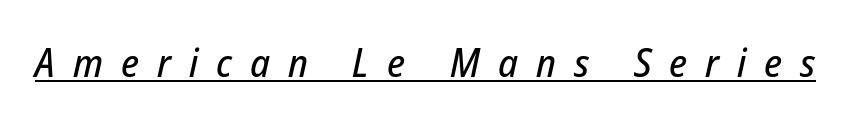
{"italic": "yes", "lean": "right", "slant_degrees": 12, "width": "condensed", "stroke_contrast": "low", "x_height": "medium", "monospaced": "no", "underline": "yes", "letter_spacing": "wide", "letter_spacing_em": 0.45, "glyph_px": 40}
